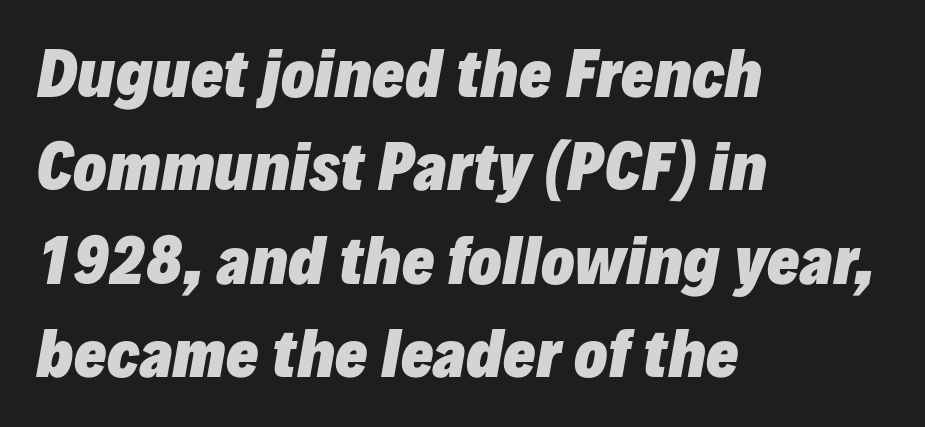
Q: Is the text bold? A: Yes.
Q: Is the text italic (slanted)? A: Yes, it leans right by about 10 degrees.
Q: Is the text underlined? A: No.
Q: How is the paragraph aligned? A: Left-aligned.
Q: Is the spacing between letters normal or unusually wide? A: Normal.
Q: Is the spacing between lines tight, normal or loose? A: Normal.
Q: Width (condensed, normal, or wide)? A: Normal.
Q: Stroke contrast? A: Low.
Q: x-height? A: Medium.
Q: Monospaced? A: No.
